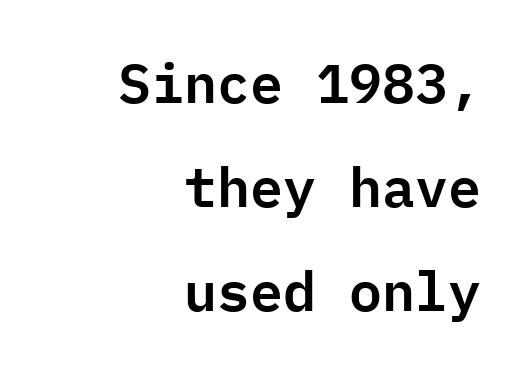
Q: Is the text italic (slanted)? A: No, it is upright.
Q: Is the typeface a serif or a sans-serif typeface? A: Sans-serif.
Q: Is the text underlined? A: No.
Q: How is the paragraph aligned? A: Right-aligned.
Q: Is the spacing between letters normal or unusually wide? A: Normal.
Q: Width (condensed, normal, or wide)? A: Normal.
Q: Stroke contrast? A: Low.
Q: x-height? A: Medium.
Q: Monospaced? A: Yes.
